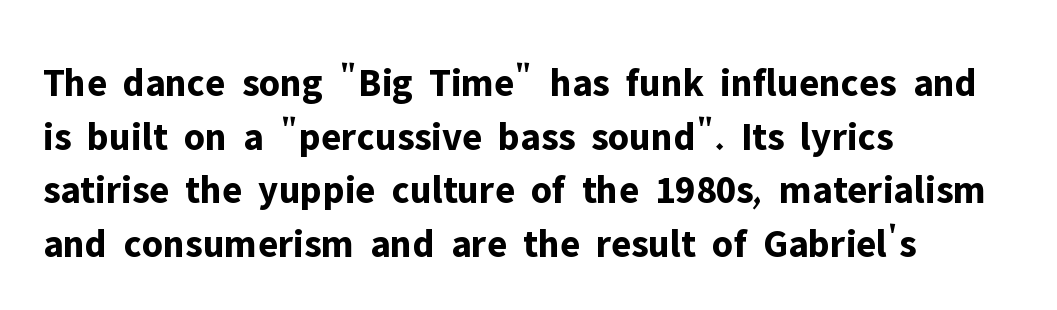
Q: Is the text bold? A: Yes.
Q: Is the text italic (slanted)? A: No, it is upright.
Q: Is the typeface a serif or a sans-serif typeface? A: Sans-serif.
Q: Is the text underlined? A: No.
Q: How is the paragraph aligned? A: Left-aligned.
Q: Is the spacing between letters normal or unusually wide? A: Normal.
Q: Is the spacing between lines tight, normal or loose? A: Normal.
Q: Width (condensed, normal, or wide)? A: Normal.
Q: Stroke contrast? A: Low.
Q: x-height? A: Medium.
Q: Monospaced? A: No.
